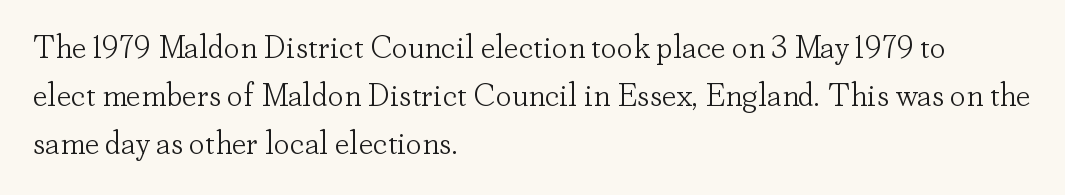
Think of a printed novel: that variable character pitch is what you see here. A typesetter would mark this as roman, not italic. Regular leading. The glyphs in this specimen are seriffed. Teacher's note: observe the even left margin — that is flush-left alignment.
